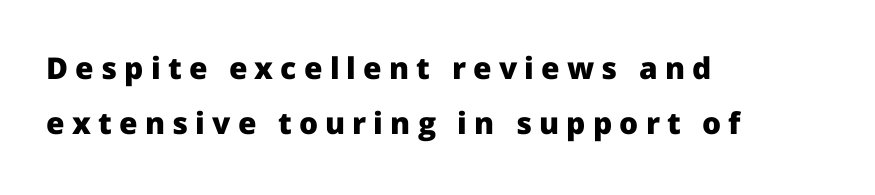
The image shows 30 px heavy sans-serif type, upright; set left-aligned, line spacing 1.82x, unusually wide letter spacing (+0.24 em), not underlined; low stroke contrast and a medium x-height.
